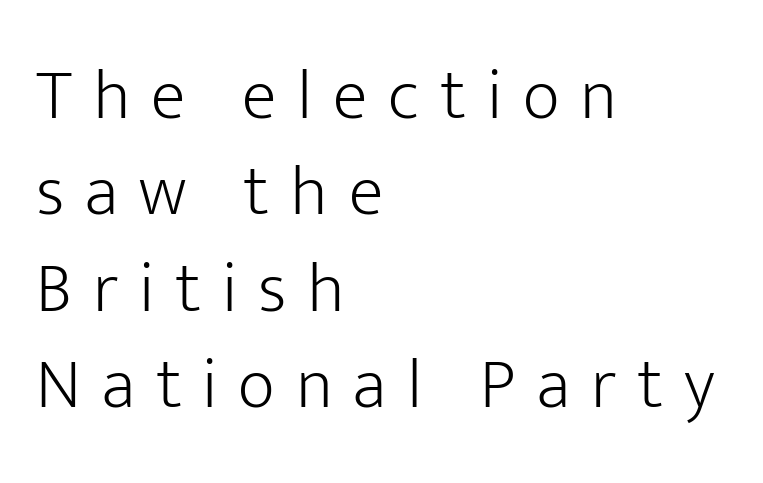
Q: Is the text bold? A: No.
Q: Is the text italic (slanted)? A: No, it is upright.
Q: Is the typeface a serif or a sans-serif typeface? A: Sans-serif.
Q: Is the text underlined? A: No.
Q: How is the paragraph aligned? A: Left-aligned.
Q: Is the spacing between letters normal or unusually wide? A: Unusually wide.
Q: Is the spacing between lines tight, normal or loose? A: Normal.
Q: Width (condensed, normal, or wide)? A: Normal.
Q: Stroke contrast? A: Low.
Q: x-height? A: Medium.
Q: Monospaced? A: No.
